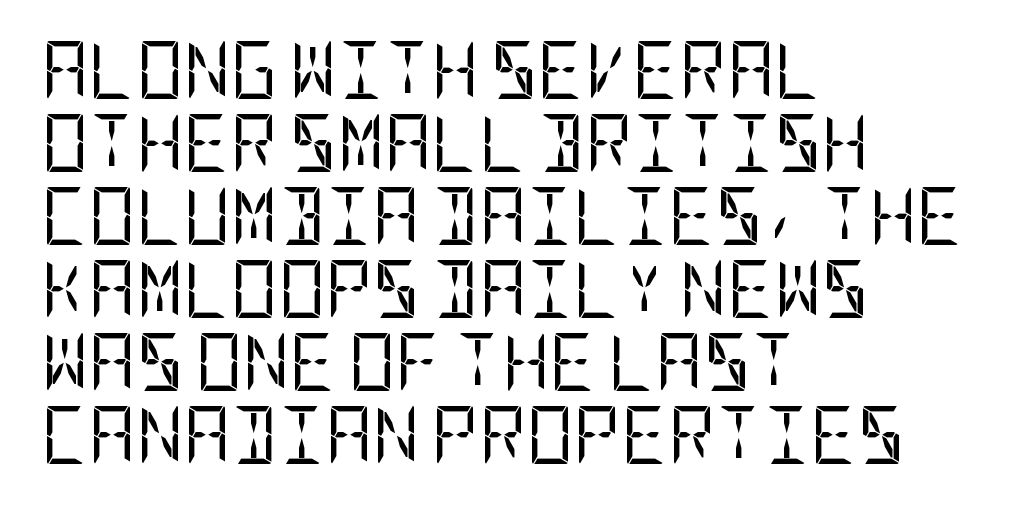
The image shows 58 px regular-weight, condensed sans-serif type, upright; set left-aligned, normal line spacing (1.26x), normal letter spacing, not underlined; low stroke contrast and a large x-height.
